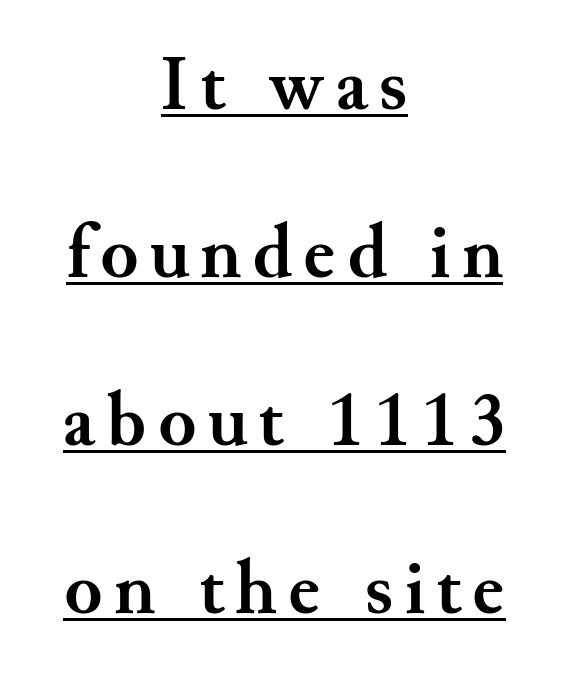
Q: Is the text bold? A: Yes.
Q: Is the text italic (slanted)? A: No, it is upright.
Q: Is the typeface a serif or a sans-serif typeface? A: Serif.
Q: Is the text underlined? A: Yes.
Q: How is the paragraph aligned? A: Centered.
Q: Is the spacing between lines tight, normal or loose? A: Loose.
Q: Width (condensed, normal, or wide)? A: Normal.
Q: Stroke contrast? A: Medium.
Q: x-height? A: Small.
Q: Monospaced? A: No.
